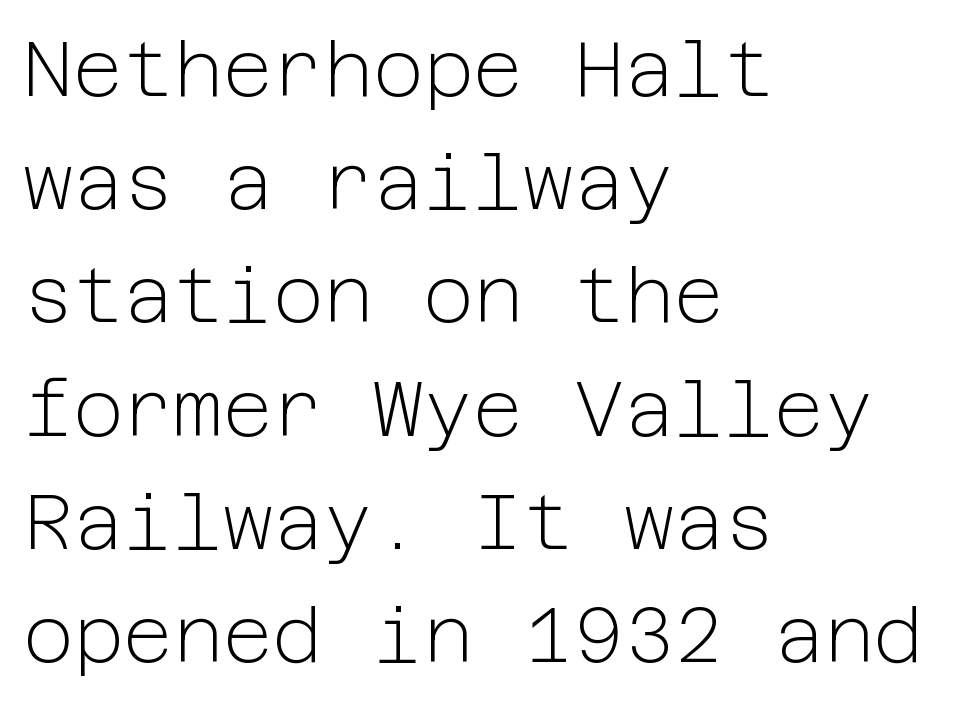
The image shows 77 px light sans-serif type, upright; set left-aligned, normal line spacing (1.47x), normal letter spacing, not underlined; low stroke contrast and a medium x-height.
